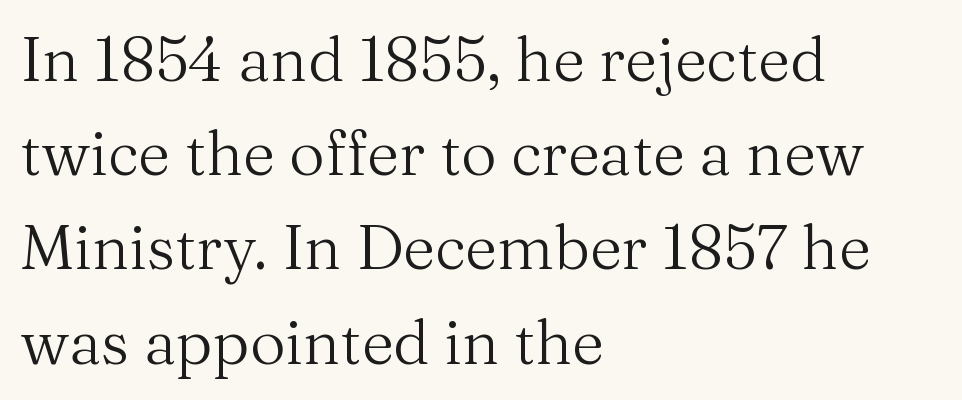
{"serif": "yes", "italic": "no", "bold": "no", "weight": "regular", "width": "normal", "stroke_contrast": "medium", "x_height": "medium", "monospaced": "no", "underline": "no", "align": "left", "line_spacing": "normal", "line_spacing_ratio": 1.52, "letter_spacing": "normal", "letter_spacing_em": 0.0, "glyph_px": 62}
